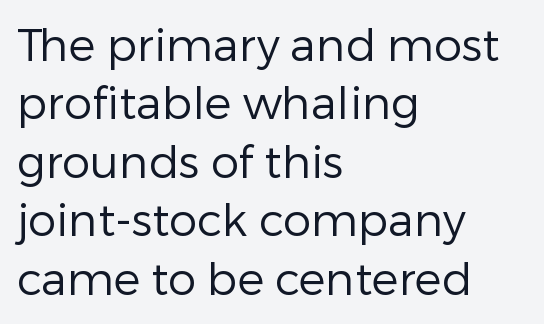
The image shows 45 px regular-weight sans-serif type, upright; set left-aligned, normal line spacing (1.3x), normal letter spacing, not underlined; low stroke contrast and a medium x-height.
